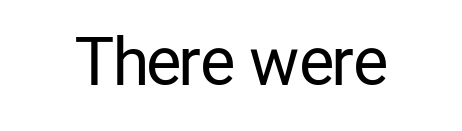
{"serif": "no", "italic": "no", "bold": "no", "weight": "regular", "width": "condensed", "stroke_contrast": "low", "x_height": "medium", "monospaced": "no", "underline": "no", "letter_spacing": "normal", "letter_spacing_em": 0.0, "glyph_px": 65}
